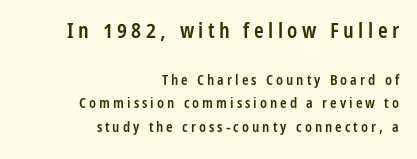
Q: Is the text bold? A: Semi-bold.
Q: Is the text italic (slanted)? A: No, it is upright.
Q: Is the text underlined? A: No.
Q: How is the paragraph aligned? A: Right-aligned.
Q: Is the spacing between letters normal or unusually wide? A: Unusually wide.
Q: Is the spacing between lines tight, normal or loose? A: Normal.
Q: Which block of text is set in a larger size, the first (top) or the second (bottom)? A: The first (top) one.
